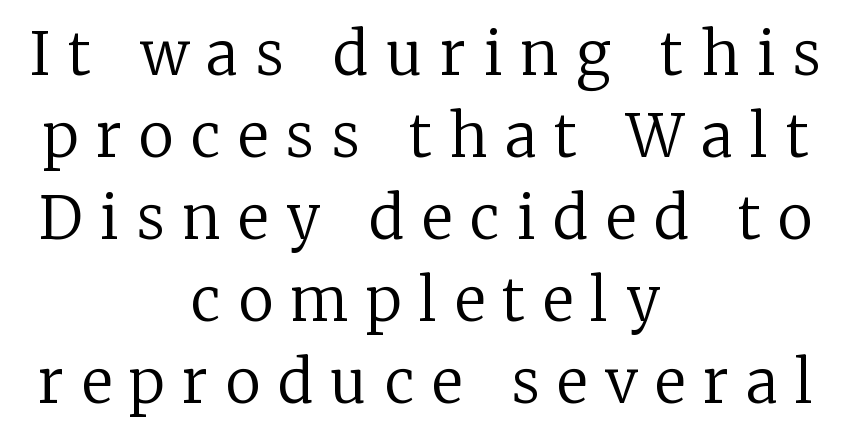
{"serif": "yes", "italic": "no", "bold": "no", "weight": "regular", "width": "normal", "stroke_contrast": "low", "x_height": "medium", "monospaced": "no", "underline": "no", "align": "center", "line_spacing": "normal", "line_spacing_ratio": 1.39, "letter_spacing": "wide", "letter_spacing_em": 0.3, "glyph_px": 59}
